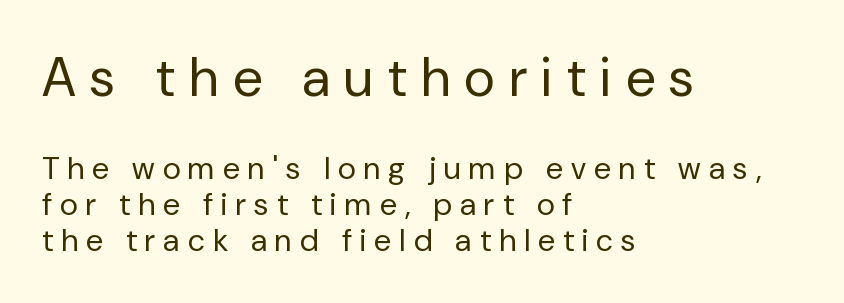
The characters are drawn with everyday or finer stroke widths. The letters advance in unequal steps, a hallmark of proportional type. Left-aligned paragraph, ragged on the right. Nobody drew a line under any word here. Grotesque or geometric, the face here clearly has no serifs. The emphasis by scale lands on block number one, above.
